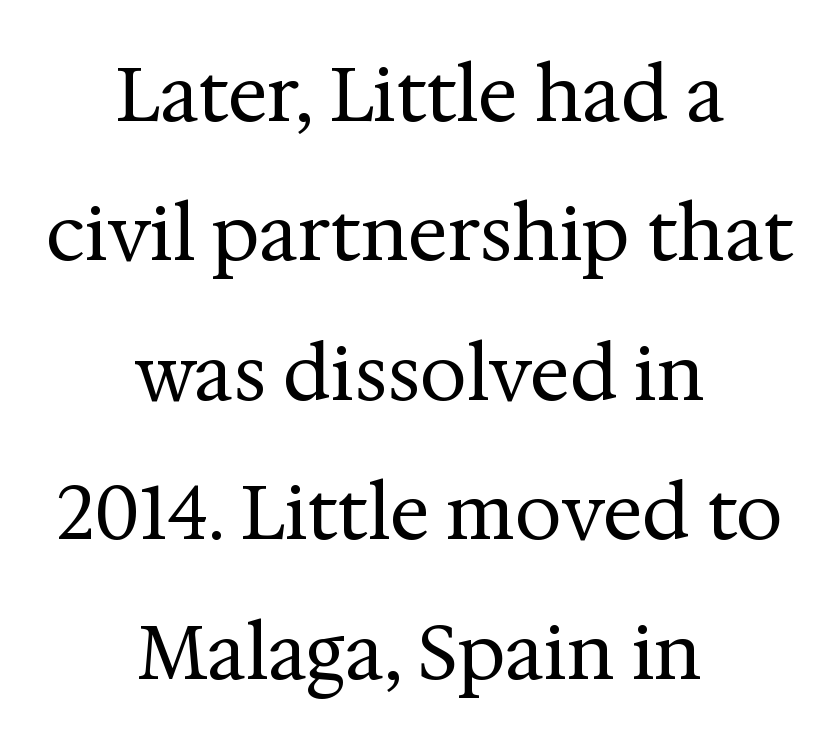
{"serif": "yes", "italic": "no", "bold": "no", "weight": "regular", "width": "normal", "stroke_contrast": "medium", "x_height": "medium", "monospaced": "no", "underline": "no", "align": "center", "line_spacing_ratio": 1.86, "letter_spacing": "normal", "letter_spacing_em": 0.0, "glyph_px": 75}
